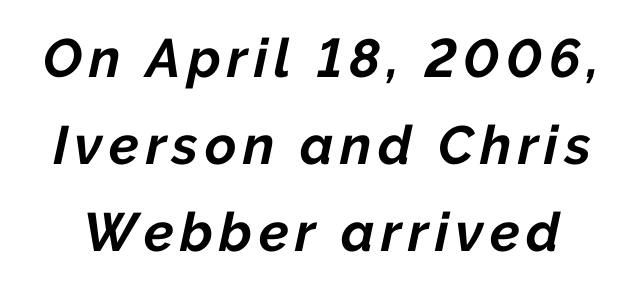
The image shows 54 px bold type, italic (leaning right); set normal line spacing (1.61x), not underlined; low stroke contrast and a medium x-height.
